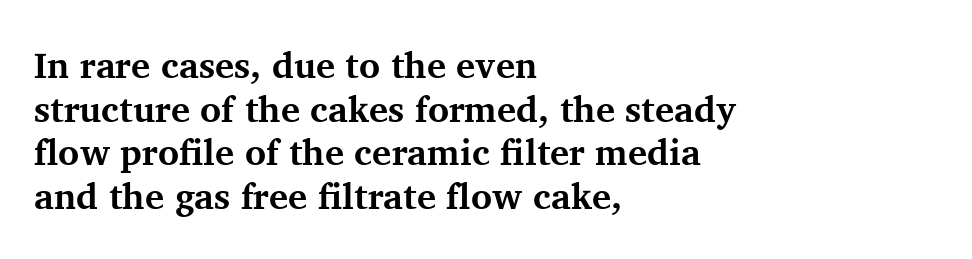
{"serif": "yes", "italic": "no", "bold": "yes", "weight": "bold", "width": "normal", "stroke_contrast": "medium", "x_height": "medium", "monospaced": "no", "underline": "no", "align": "left", "line_spacing_ratio": 1.21, "letter_spacing": "normal", "letter_spacing_em": 0.0, "glyph_px": 36}
